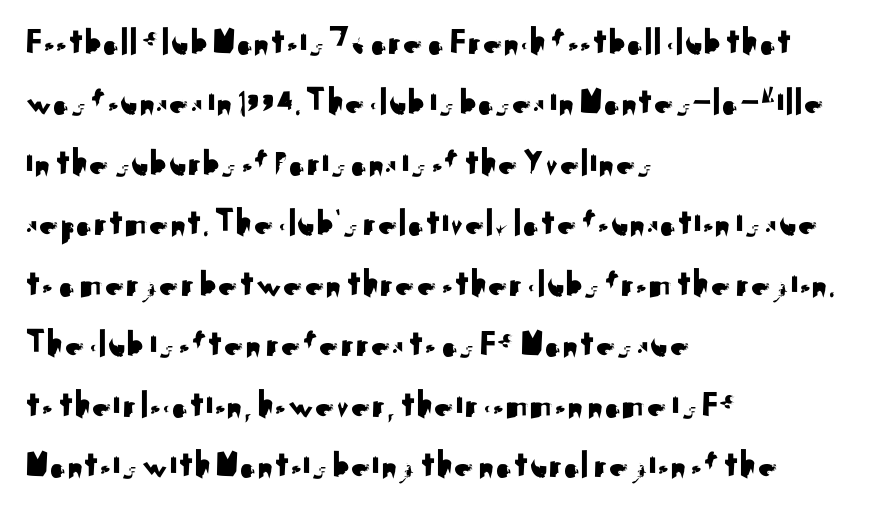
Q: Is the text italic (slanted)? A: No, it is upright.
Q: Is the typeface a serif or a sans-serif typeface? A: Sans-serif.
Q: Is the text underlined? A: No.
Q: How is the paragraph aligned? A: Left-aligned.
Q: Is the spacing between letters normal or unusually wide? A: Normal.
Q: Is the spacing between lines tight, normal or loose? A: Normal.
Q: Width (condensed, normal, or wide)? A: Normal.
Q: Stroke contrast? A: Medium.
Q: x-height? A: Small.
Q: Monospaced? A: No.
